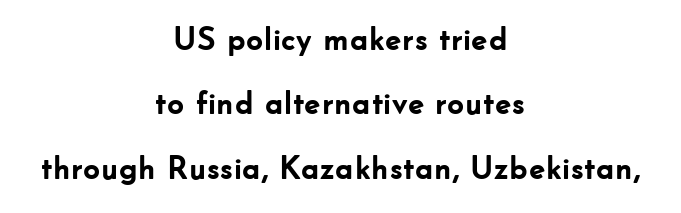
{"serif": "no", "italic": "no", "bold": "yes", "weight": "semibold", "width": "normal", "stroke_contrast": "low", "x_height": "small", "monospaced": "no", "underline": "no", "align": "center", "line_spacing": "loose", "line_spacing_ratio": 1.95, "letter_spacing": "normal", "letter_spacing_em": 0.0, "glyph_px": 33}
